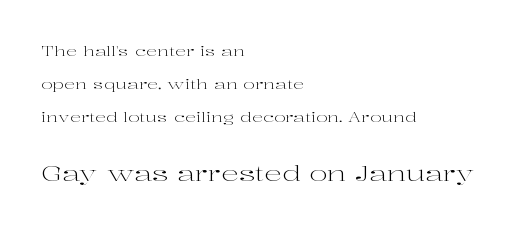
Q: Is the text bold? A: No.
Q: Is the text italic (slanted)? A: No, it is upright.
Q: Is the text underlined? A: No.
Q: How is the paragraph aligned? A: Left-aligned.
Q: Is the spacing between letters normal or unusually wide? A: Normal.
Q: Is the spacing between lines tight, normal or loose? A: Loose.
Q: Which block of text is set in a larger size, the first (top) or the second (bottom)? A: The second (bottom) one.
